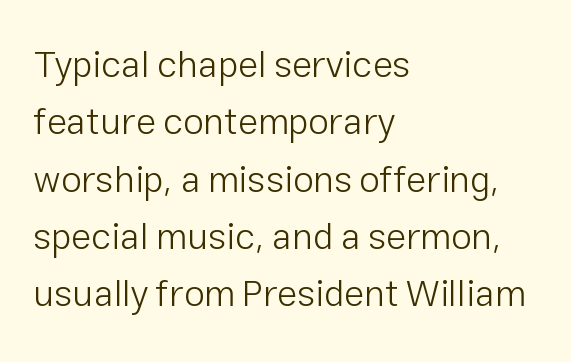
Descenders are the only things crossing below the line. Unlike a traditional serif, this face leaves its strokes unadorned. Every row of glyphs begins at an identical x-position on the left. The face used here is proportionally spaced, like ordinary book or web type.
